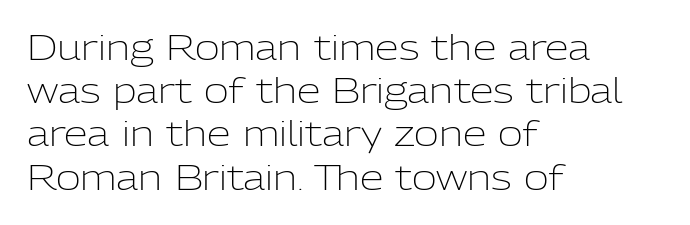
Q: Is the text bold? A: No.
Q: Is the text italic (slanted)? A: No, it is upright.
Q: Is the typeface a serif or a sans-serif typeface? A: Sans-serif.
Q: Is the text underlined? A: No.
Q: How is the paragraph aligned? A: Left-aligned.
Q: Is the spacing between letters normal or unusually wide? A: Normal.
Q: Is the spacing between lines tight, normal or loose? A: Normal.
Q: Width (condensed, normal, or wide)? A: Normal.
Q: Stroke contrast? A: Low.
Q: x-height? A: Medium.
Q: Monospaced? A: No.
